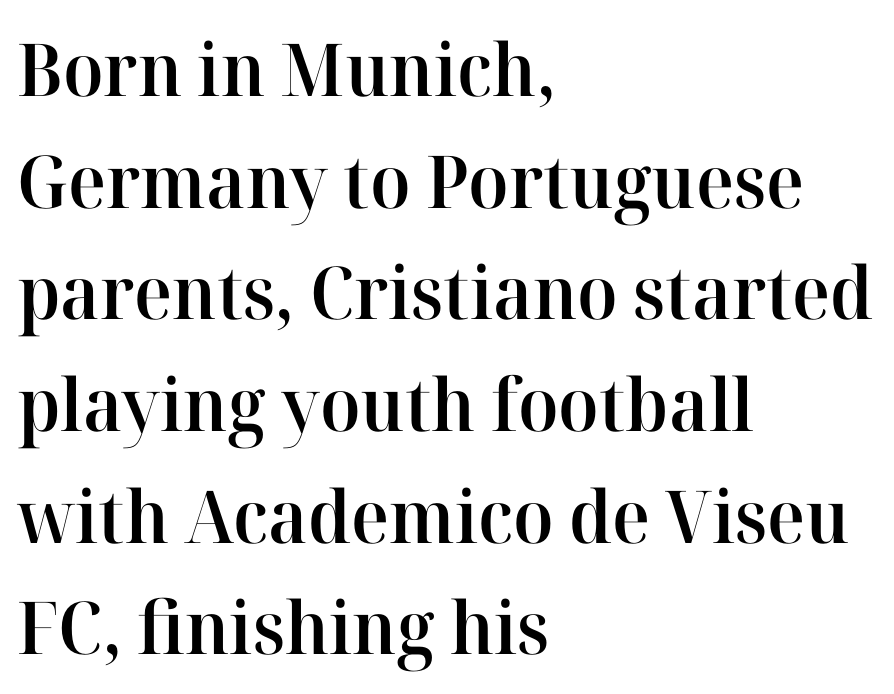
Q: Is the text bold? A: Semi-bold.
Q: Is the text italic (slanted)? A: No, it is upright.
Q: Is the typeface a serif or a sans-serif typeface? A: Serif.
Q: Is the text underlined? A: No.
Q: How is the paragraph aligned? A: Left-aligned.
Q: Is the spacing between letters normal or unusually wide? A: Normal.
Q: Is the spacing between lines tight, normal or loose? A: Normal.
Q: Width (condensed, normal, or wide)? A: Normal.
Q: Stroke contrast? A: High.
Q: x-height? A: Medium.
Q: Monospaced? A: No.
